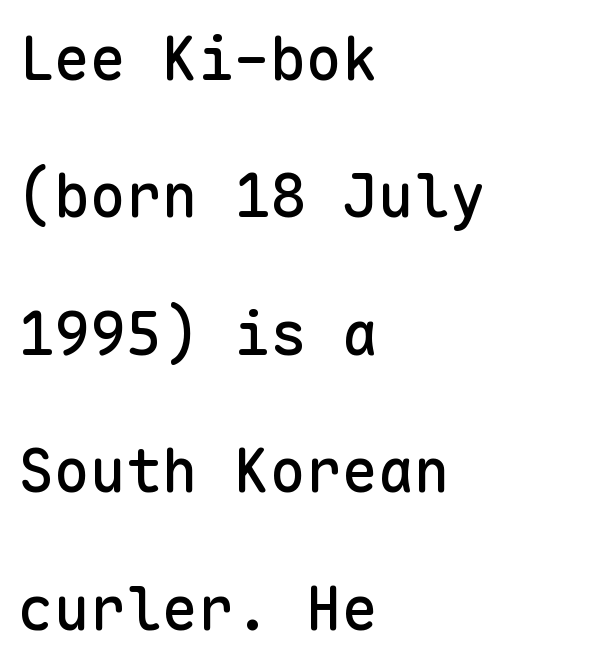
Do the characters align in a grid? Yes, the font is monospaced. Leading: increased. Descenders are the only things crossing below the line. Style check: upright. Look at the tracking — it's just the regular setting, nothing added.
